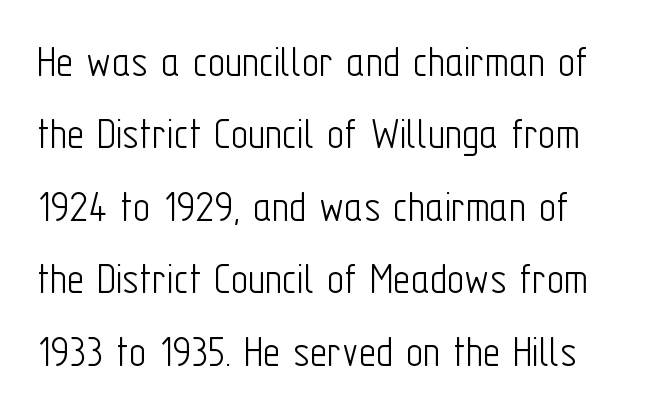
Q: Is the text bold? A: No.
Q: Is the text italic (slanted)? A: No, it is upright.
Q: Is the typeface a serif or a sans-serif typeface? A: Sans-serif.
Q: Is the text underlined? A: No.
Q: How is the paragraph aligned? A: Left-aligned.
Q: Is the spacing between letters normal or unusually wide? A: Normal.
Q: Is the spacing between lines tight, normal or loose? A: Normal.
Q: Width (condensed, normal, or wide)? A: Condensed.
Q: Stroke contrast? A: Low.
Q: x-height? A: Medium.
Q: Monospaced? A: No.
